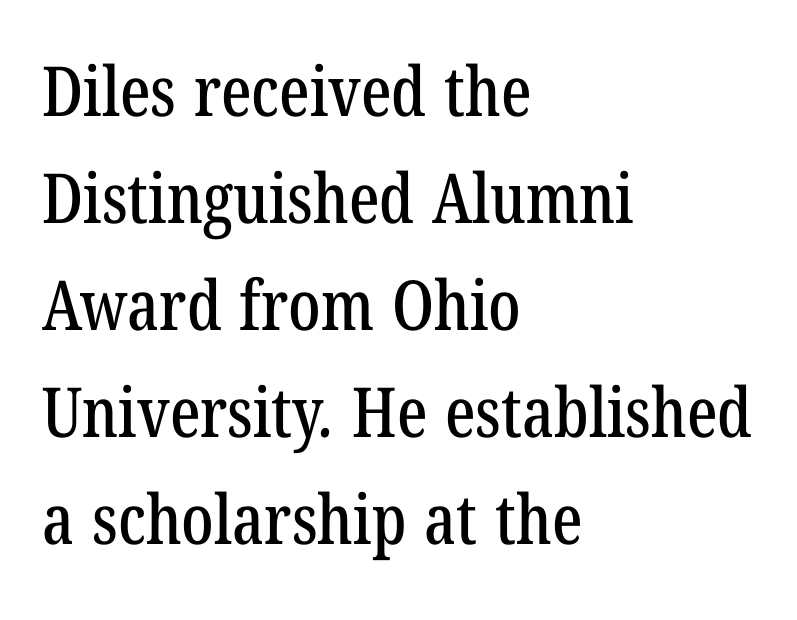
Q: Is the typeface a serif or a sans-serif typeface? A: Serif.
Q: Is the text underlined? A: No.
Q: How is the paragraph aligned? A: Left-aligned.
Q: Is the spacing between letters normal or unusually wide? A: Normal.
Q: Is the spacing between lines tight, normal or loose? A: Normal.
Q: Width (condensed, normal, or wide)? A: Condensed.
Q: Stroke contrast? A: Low.
Q: x-height? A: Medium.
Q: Monospaced? A: No.
